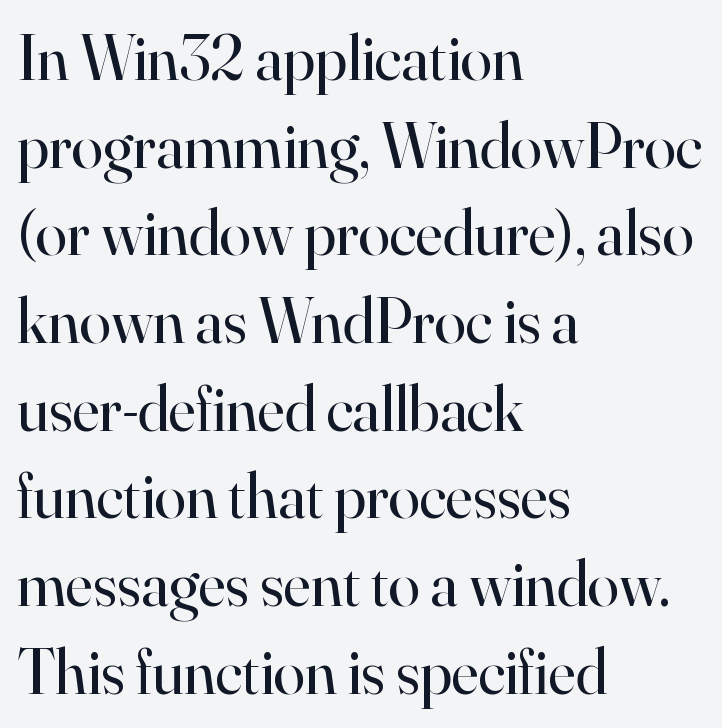
Q: Is the text bold? A: No.
Q: Is the text italic (slanted)? A: No, it is upright.
Q: Is the typeface a serif or a sans-serif typeface? A: Serif.
Q: Is the text underlined? A: No.
Q: How is the paragraph aligned? A: Left-aligned.
Q: Is the spacing between letters normal or unusually wide? A: Normal.
Q: Is the spacing between lines tight, normal or loose? A: Normal.
Q: Width (condensed, normal, or wide)? A: Normal.
Q: Stroke contrast? A: High.
Q: x-height? A: Small.
Q: Monospaced? A: No.
